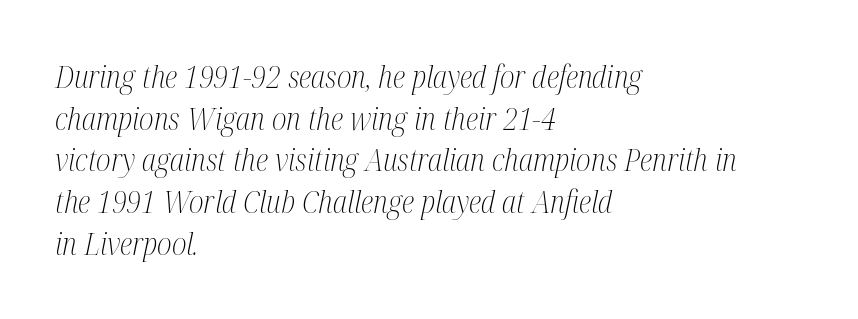
The image shows 30 px light, condensed serif type, italic (leaning right); set left-aligned, normal line spacing (1.39x), normal letter spacing, not underlined; medium stroke contrast and a medium x-height.
